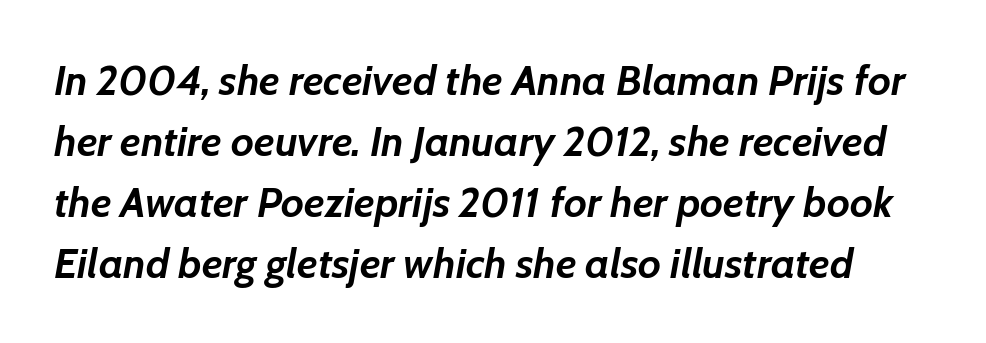
The text carries the slant typical of an italic or oblique font. Any mark beneath the type? The region is blank. The characters look thick and weighty, a clear bold. Character widths vary here, with narrow letters taking less room than wide ones. Between one letter and the next there's only the usual sliver of space. Horizontal bands of white between lines are of average thickness.
